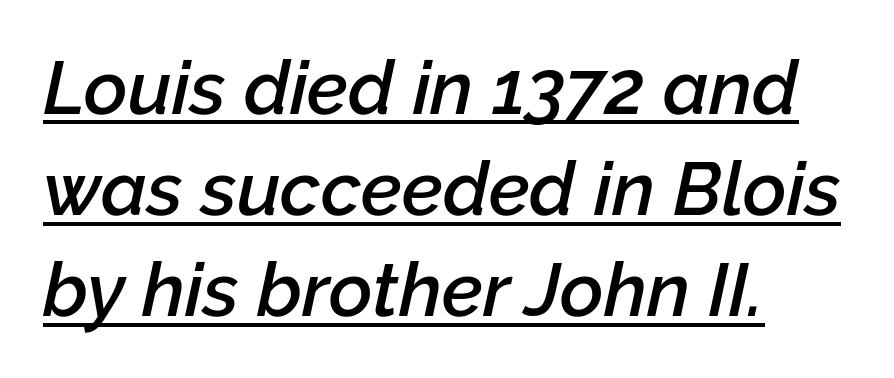
The image shows 75 px semibold type, italic (leaning right); set left-aligned, normal line spacing (1.35x), normal letter spacing, underlined; low stroke contrast and a medium x-height.
